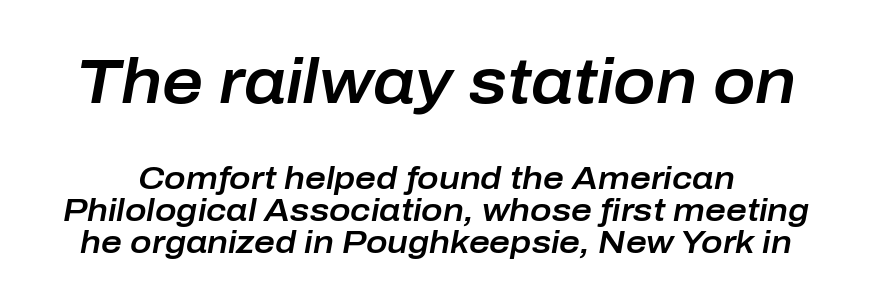
The image shows 63 px text type, italic (leaning right); set tight line spacing (1.0x), normal letter spacing, not underlined; the first (top) block is 1.97x larger; low stroke contrast and a medium x-height.
